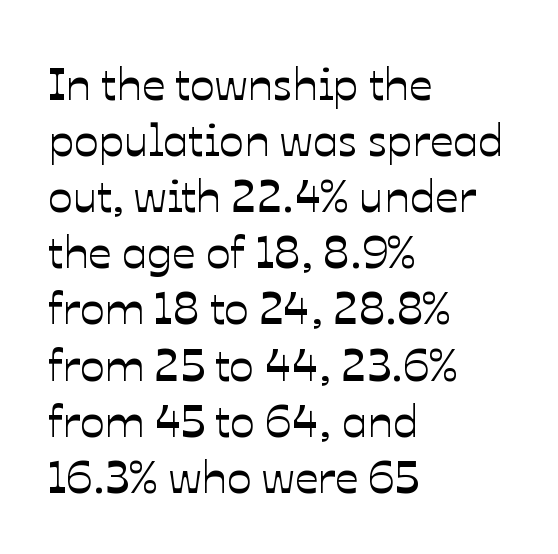
The image shows 46 px text type, upright; set left-aligned, line spacing 1.22x, normal letter spacing, not underlined; low stroke contrast and a medium x-height.
